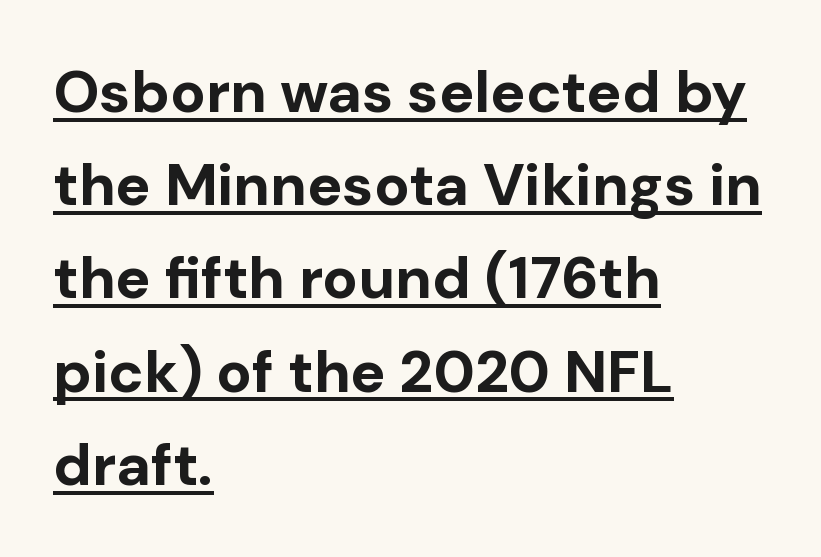
Q: Is the text bold? A: Yes.
Q: Is the text italic (slanted)? A: No, it is upright.
Q: Is the typeface a serif or a sans-serif typeface? A: Sans-serif.
Q: Is the text underlined? A: Yes.
Q: How is the paragraph aligned? A: Left-aligned.
Q: Is the spacing between letters normal or unusually wide? A: Normal.
Q: Is the spacing between lines tight, normal or loose? A: Normal.
Q: Width (condensed, normal, or wide)? A: Normal.
Q: Stroke contrast? A: Low.
Q: x-height? A: Medium.
Q: Monospaced? A: No.
